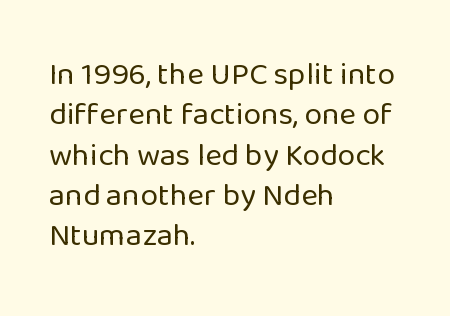
The image shows 32 px regular-weight sans-serif type, upright; set left-aligned, normal line spacing (1.26x), normal letter spacing, not underlined; low stroke contrast and a medium x-height.
